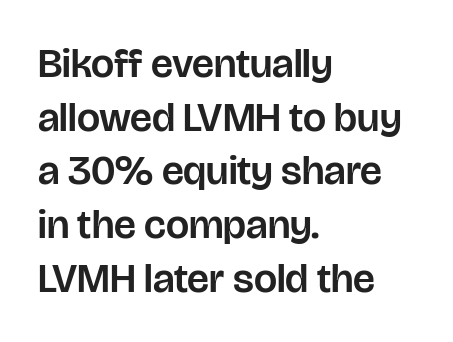
Notice how the stems are strictly vertical — no italics here. These lines sit exactly where default settings would place them. Inter-character spacing is left at the font's built-in metrics. A student would call this left alignment; a typographer would say flush left, rag right.
